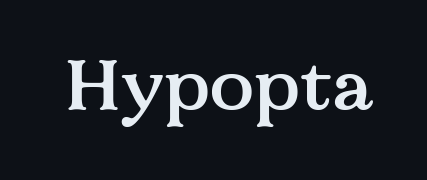
I'd call this a serif setting — the letters wear small feet. Nothing unusual about the tracking: characters are spaced as the font intends. Posture: vertical. These lines carry some extra weight — a demibold, not a full bold.
